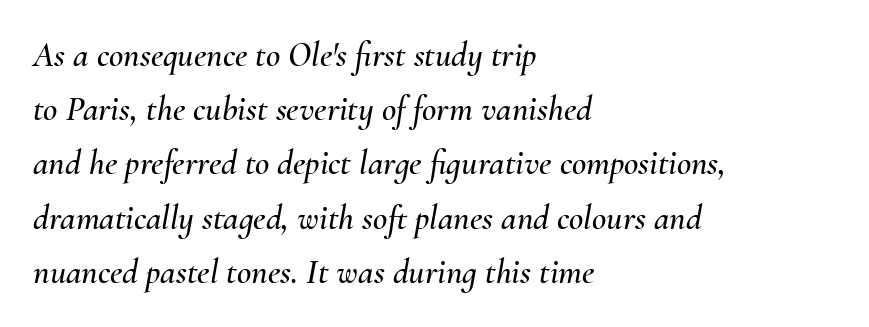
The image shows 35 px text type, italic (leaning right); set left-aligned, normal line spacing (1.55x), normal letter spacing, not underlined; medium stroke contrast and a small x-height.
